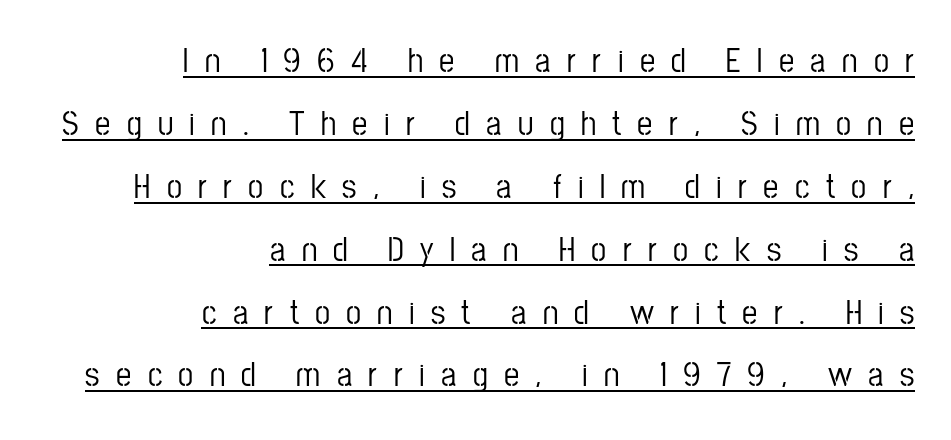
Q: Is the text italic (slanted)? A: No, it is upright.
Q: Is the typeface a serif or a sans-serif typeface? A: Sans-serif.
Q: Is the text underlined? A: Yes.
Q: How is the paragraph aligned? A: Right-aligned.
Q: Is the spacing between letters normal or unusually wide? A: Unusually wide.
Q: Width (condensed, normal, or wide)? A: Condensed.
Q: Stroke contrast? A: Low.
Q: x-height? A: Medium.
Q: Monospaced? A: No.
